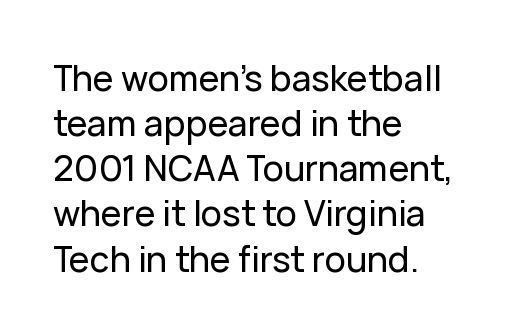
{"serif": "no", "italic": "no", "width": "normal", "stroke_contrast": "low", "x_height": "medium", "monospaced": "no", "underline": "no", "align": "left", "line_spacing": "normal", "line_spacing_ratio": 1.29, "letter_spacing": "normal", "letter_spacing_em": 0.0, "glyph_px": 35}
